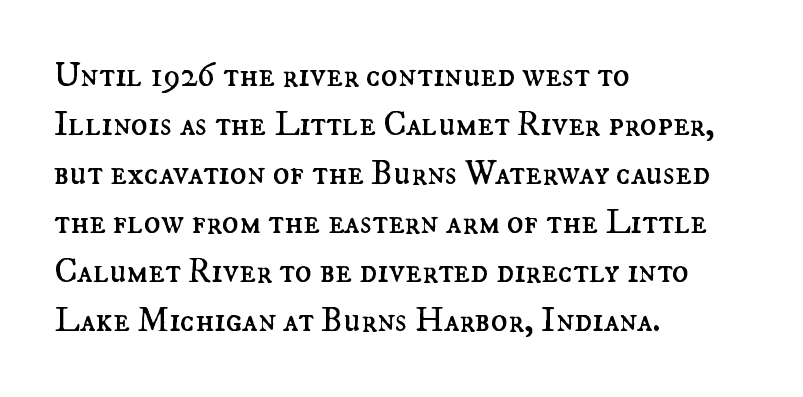
{"italic": "no", "bold": "no", "weight": "regular", "width": "normal", "stroke_contrast": "medium", "x_height": "small", "monospaced": "no", "underline": "no", "align": "left", "line_spacing": "normal", "line_spacing_ratio": 1.4, "letter_spacing": "normal", "letter_spacing_em": 0.0, "glyph_px": 35}
